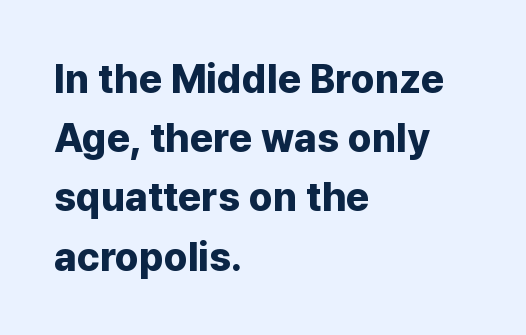
{"serif": "no", "italic": "no", "bold": "yes", "weight": "bold", "width": "normal", "stroke_contrast": "low", "x_height": "medium", "monospaced": "no", "underline": "no", "align": "left", "line_spacing": "normal", "line_spacing_ratio": 1.48, "letter_spacing": "normal", "letter_spacing_em": 0.0, "glyph_px": 40}
